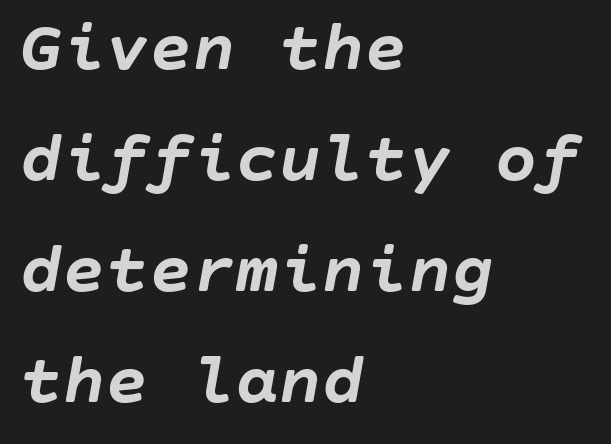
{"italic": "yes", "lean": "right", "slant_degrees": 10, "bold": "yes", "weight": "semibold", "width": "normal", "stroke_contrast": "low", "x_height": "large", "underline": "no", "align": "left", "line_spacing": "normal", "line_spacing_ratio": 1.54, "letter_spacing": "normal", "letter_spacing_em": 0.0, "glyph_px": 72}
